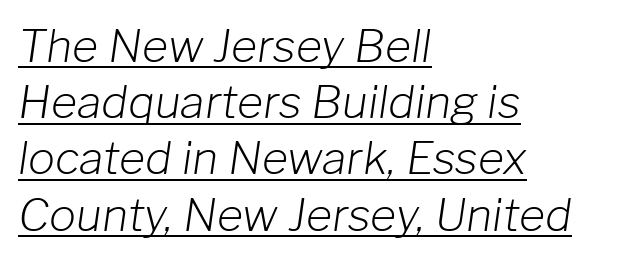
Q: Is the text bold? A: No.
Q: Is the text italic (slanted)? A: Yes, it leans right by about 8 degrees.
Q: Is the text underlined? A: Yes.
Q: How is the paragraph aligned? A: Left-aligned.
Q: Is the spacing between letters normal or unusually wide? A: Normal.
Q: Is the spacing between lines tight, normal or loose? A: Normal.
Q: Width (condensed, normal, or wide)? A: Normal.
Q: Stroke contrast? A: Low.
Q: x-height? A: Medium.
Q: Monospaced? A: No.
